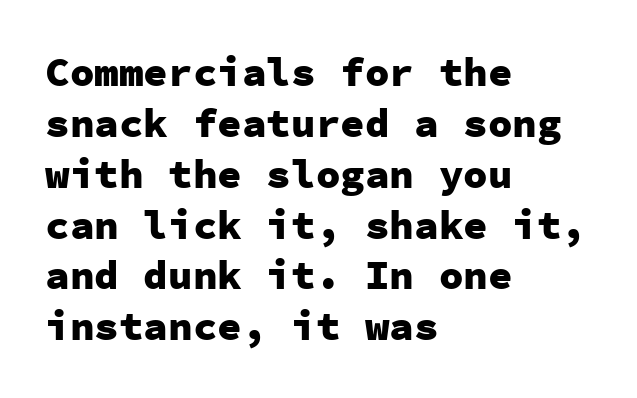
The image shows 41 px heavy sans-serif type, upright, monospaced; set left-aligned, line spacing 1.24x, normal letter spacing, not underlined; low stroke contrast and a medium x-height.
